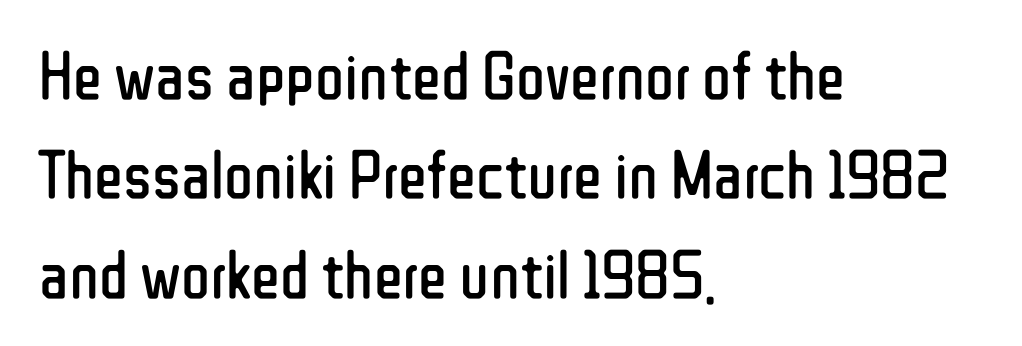
{"serif": "no", "italic": "no", "bold": "no", "weight": "regular", "width": "condensed", "stroke_contrast": "low", "x_height": "medium", "monospaced": "no", "underline": "no", "align": "left", "line_spacing": "normal", "line_spacing_ratio": 1.46, "letter_spacing": "normal", "letter_spacing_em": 0.0, "glyph_px": 68}
